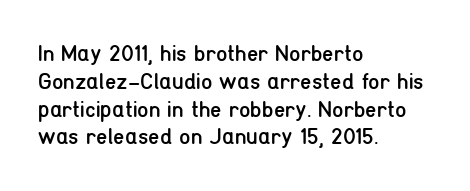
Q: Is the text bold? A: No.
Q: Is the text italic (slanted)? A: No, it is upright.
Q: Is the text underlined? A: No.
Q: How is the paragraph aligned? A: Left-aligned.
Q: Is the spacing between letters normal or unusually wide? A: Normal.
